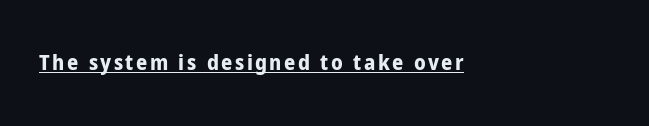
The image shows 22 px bold type, upright; set left-aligned, underlined.
